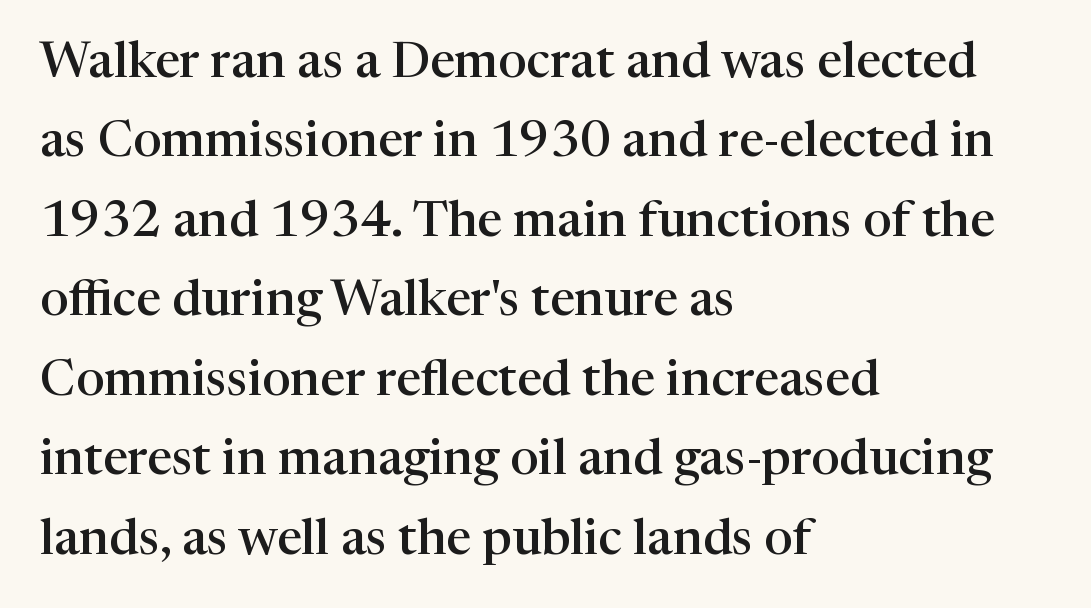
{"serif": "yes", "italic": "no", "bold": "semi", "weight": "semibold", "width": "normal", "stroke_contrast": "high", "x_height": "medium", "monospaced": "no", "underline": "no", "align": "left", "line_spacing": "normal", "line_spacing_ratio": 1.59, "letter_spacing": "normal", "letter_spacing_em": 0.0, "glyph_px": 50}
